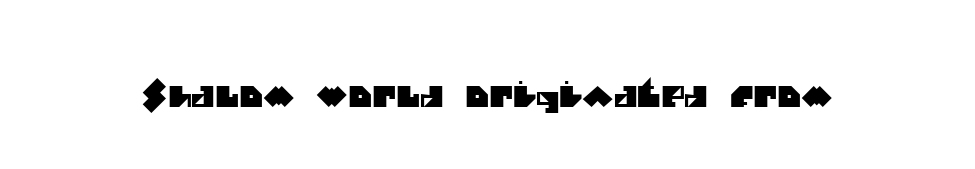
Beneath every word, the page is bare. Note: no serifs on the glyphs. How are the letters spaced? Ordinarily, with no added tracking. Think of a printed novel: that variable character pitch is what you see here.
